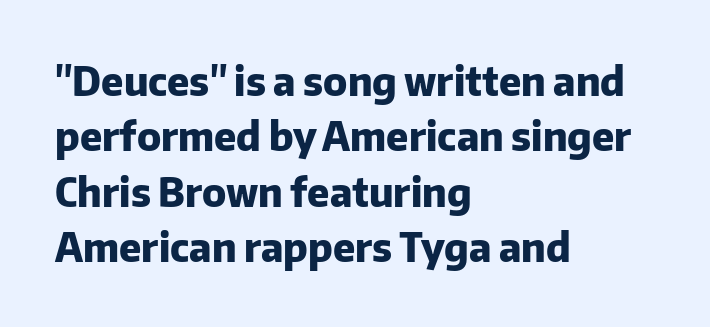
The letters stand upright; this is a roman face. Every row of glyphs begins at an identical x-position on the left. Varying glyph widths throughout — classic text-font behaviour. A dark, heavy texture on the line: the type is bold. Each new line begins a customary step beneath the previous one. Each word holds together tightly as a unit, with standard inter-letter gaps.
